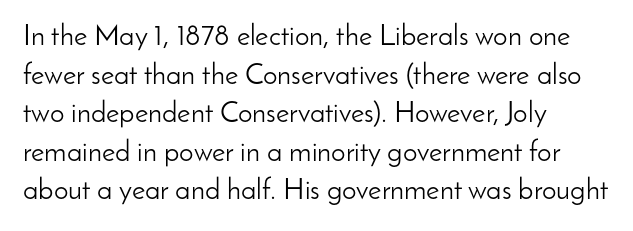
The image shows 29 px light sans-serif type, upright; set left-aligned, normal line spacing (1.33x), normal letter spacing, not underlined; low stroke contrast and a small x-height.
